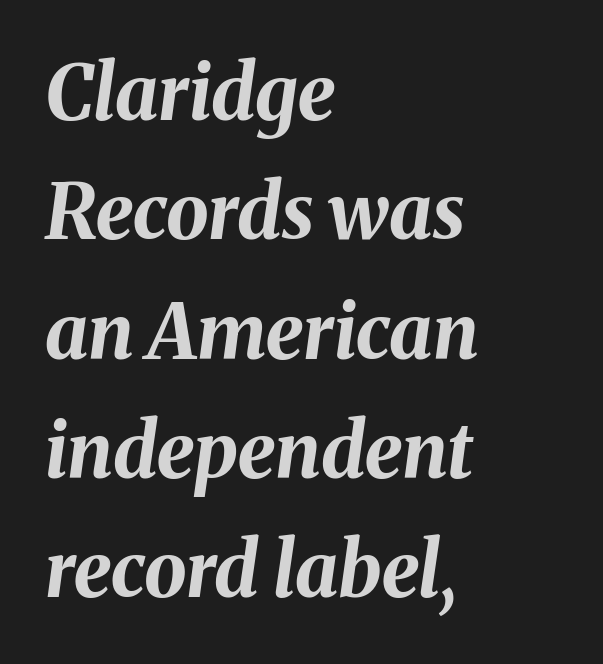
Slant detected: the letters are inclined. The rows are spaced the way most documents space them. Left-aligned paragraph, ragged on the right. This rendering leaves character spacing at its baseline value.
